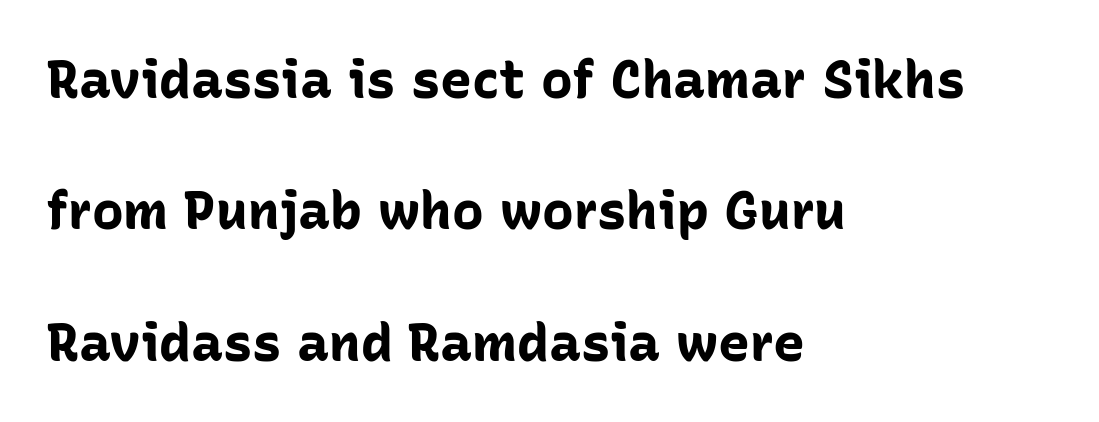
The image shows 53 px bold sans-serif type, upright; set left-aligned, loose line spacing (2.48x), normal letter spacing, not underlined; low stroke contrast and a medium x-height.
